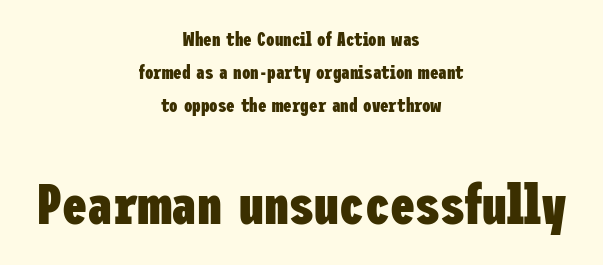
The image shows 56 px heavy, condensed sans-serif type, upright; set centered, line spacing 1.74x, normal letter spacing, not underlined; the second (bottom) block is 2.95x larger; low stroke contrast and a medium x-height.
